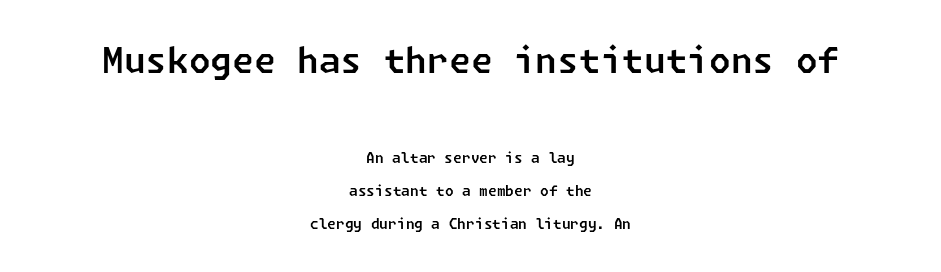
{"serif": "no", "width": "normal", "stroke_contrast": "low", "x_height": "medium", "underline": "no", "align": "center", "line_spacing": "loose", "line_spacing_ratio": 2.35, "letter_spacing": "normal", "letter_spacing_em": 0.0, "larger_block": "first", "size_ratio": 2.5, "glyph_px": 35}
